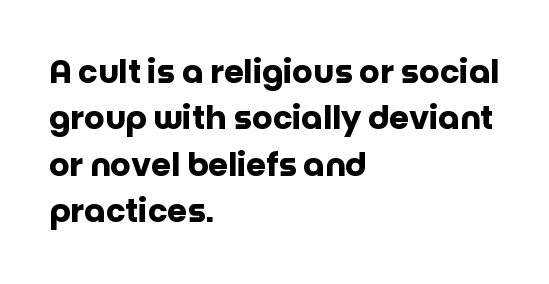
The image shows 32 px heavy sans-serif type, upright; set left-aligned, normal line spacing (1.45x), normal letter spacing, not underlined; low stroke contrast and a large x-height.
